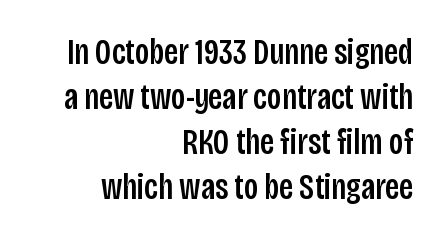
A typesetter would call this proportional, since set widths differ per character. The lettering stays uniformly vertical, giving the passage a roman look. The designer left line spacing at the default. A student would call this right alignment; a typographer would say flush right, rag left. Grotesque or geometric, the face here clearly has no serifs.
